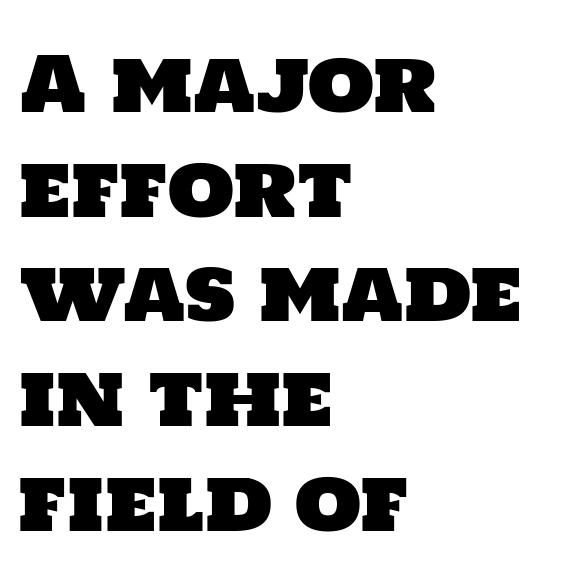
The image shows 77 px sans-serif type; set left-aligned, normal line spacing (1.36x), normal letter spacing, not underlined; low stroke contrast and a large x-height.
